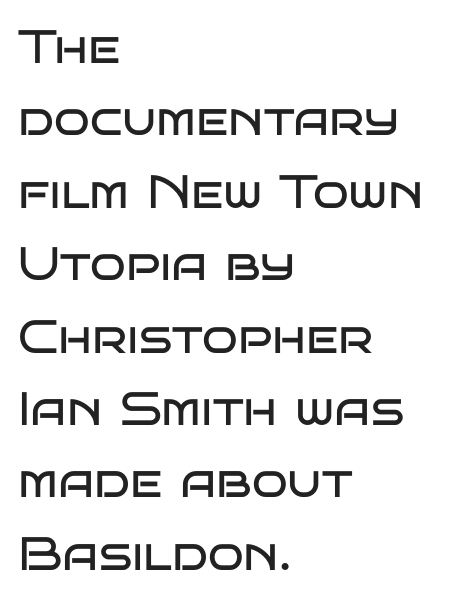
The image shows 47 px regular-weight, wide sans-serif type, upright; set left-aligned, normal line spacing (1.54x), normal letter spacing, not underlined; low stroke contrast and a large x-height.
